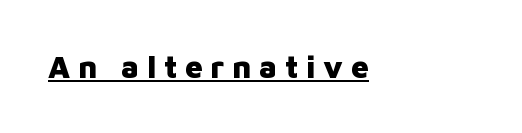
{"serif": "no", "italic": "no", "bold": "yes", "weight": "heavy", "width": "normal", "stroke_contrast": "low", "x_height": "medium", "monospaced": "no", "underline": "yes", "letter_spacing": "wide", "letter_spacing_em": 0.25, "glyph_px": 31}
